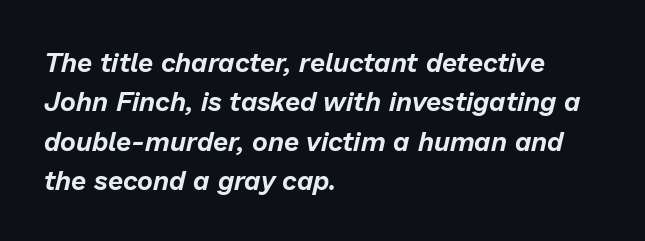
Q: Is the text italic (slanted)? A: Yes, it leans right by about 13 degrees.
Q: Is the text underlined? A: No.
Q: How is the paragraph aligned? A: Left-aligned.
Q: Is the spacing between letters normal or unusually wide? A: Normal.
Q: Is the spacing between lines tight, normal or loose? A: Normal.
